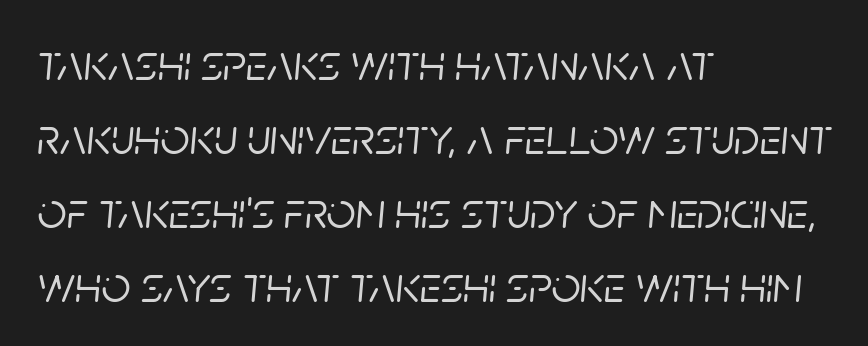
The image shows 51 px text type, italic (leaning right); set left-aligned, normal line spacing (1.45x), normal letter spacing, not underlined; low stroke contrast and a large x-height.
